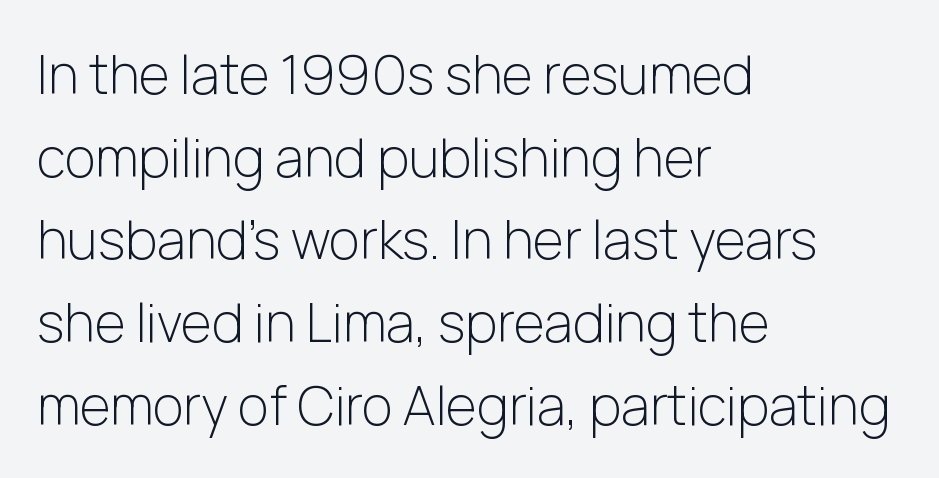
The image shows 53 px light sans-serif type, upright; set left-aligned, normal line spacing (1.56x), normal letter spacing, not underlined; low stroke contrast and a medium x-height.
